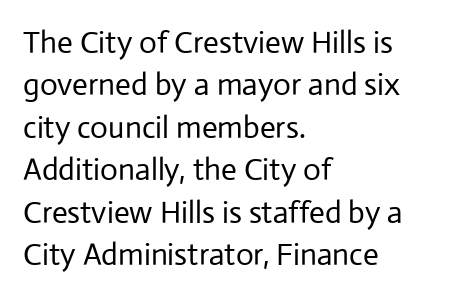
Nope, no serifs anywhere on these letters. Notice how descenders clear the ascenders below comfortably — that's standard leading. Letters have the restrained weight of plain body copy at most. Just letters on the line, the space beneath them empty.
